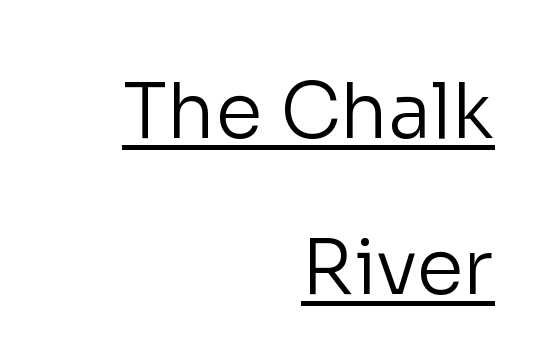
{"serif": "no", "italic": "no", "bold": "no", "weight": "regular", "width": "normal", "stroke_contrast": "low", "x_height": "medium", "monospaced": "no", "underline": "yes", "align": "right", "line_spacing": "loose", "line_spacing_ratio": 2.05, "letter_spacing": "normal", "letter_spacing_em": 0.0, "glyph_px": 76}
